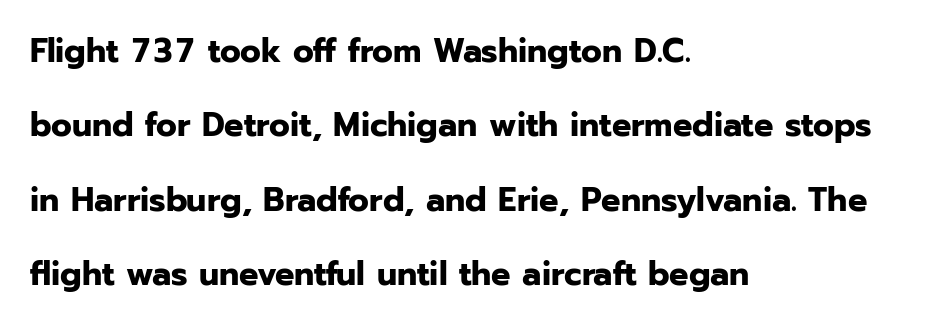
{"serif": "no", "italic": "no", "bold": "yes", "weight": "bold", "width": "normal", "stroke_contrast": "low", "x_height": "medium", "monospaced": "no", "underline": "no", "align": "left", "line_spacing": "loose", "line_spacing_ratio": 2.19, "letter_spacing": "normal", "letter_spacing_em": 0.0, "glyph_px": 34}
